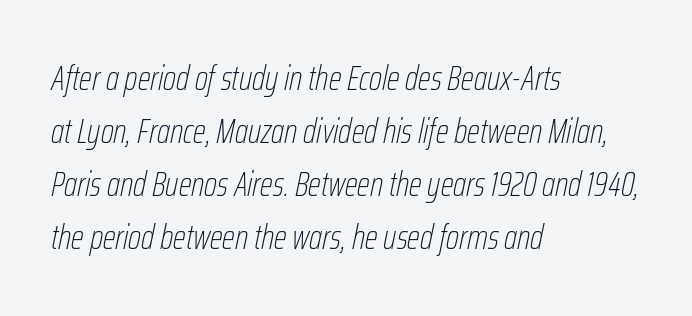
The image shows 34 px thin, condensed type, italic (leaning right); set left-aligned, normal line spacing (1.56x), normal letter spacing, not underlined; low stroke contrast and a medium x-height.
